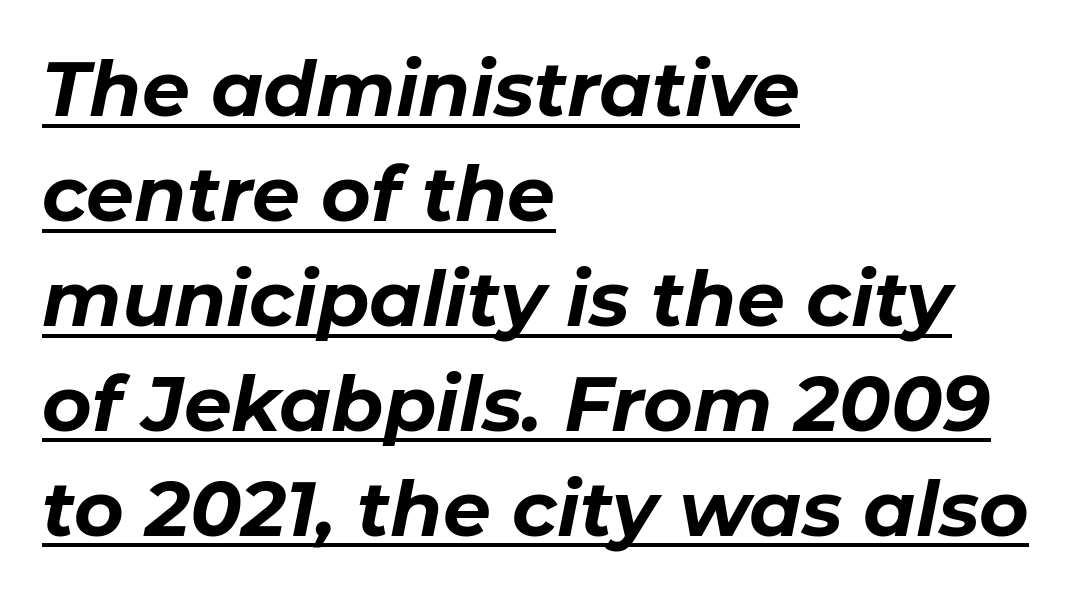
Q: Is the text bold? A: Yes.
Q: Is the text italic (slanted)? A: Yes, it leans right by about 11 degrees.
Q: Is the text underlined? A: Yes.
Q: How is the paragraph aligned? A: Left-aligned.
Q: Is the spacing between letters normal or unusually wide? A: Normal.
Q: Is the spacing between lines tight, normal or loose? A: Normal.
Q: Width (condensed, normal, or wide)? A: Normal.
Q: Stroke contrast? A: Low.
Q: x-height? A: Medium.
Q: Monospaced? A: No.
